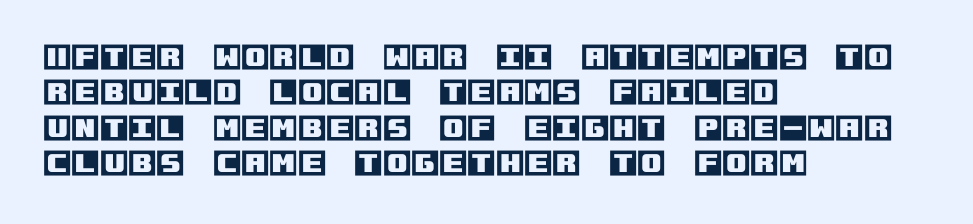
All the whitespace from short lines collects on the right. The foot of each line stays bare and open. In terms of posture, this sample is upright. Inter-character spacing is left at the font's built-in metrics.
